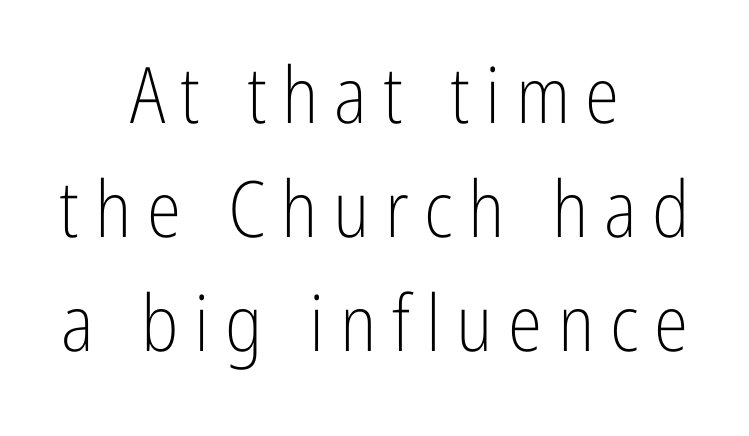
{"serif": "no", "italic": "no", "bold": "no", "weight": "light", "width": "condensed", "stroke_contrast": "low", "x_height": "medium", "monospaced": "no", "underline": "no", "align": "center", "line_spacing": "normal", "line_spacing_ratio": 1.46, "letter_spacing": "wide", "letter_spacing_em": 0.2, "glyph_px": 78}
